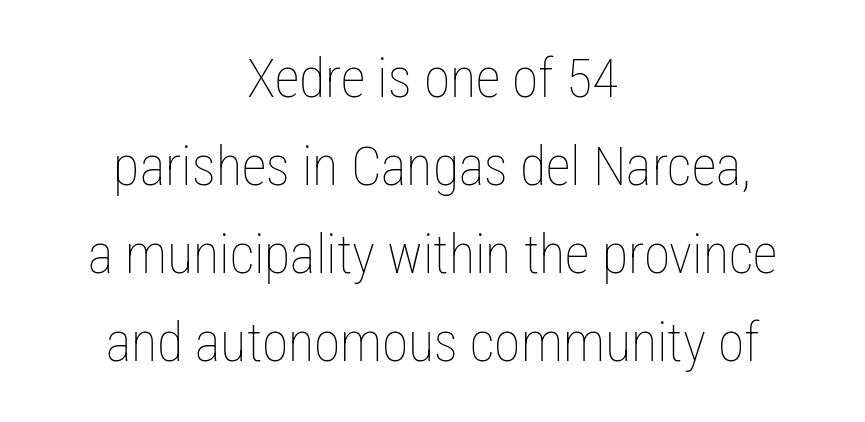
{"italic": "no", "bold": "no", "weight": "thin", "width": "condensed", "stroke_contrast": "low", "x_height": "medium", "monospaced": "no", "underline": "no", "align": "center", "line_spacing": "normal", "line_spacing_ratio": 1.63, "letter_spacing": "normal", "letter_spacing_em": 0.0, "glyph_px": 54}
